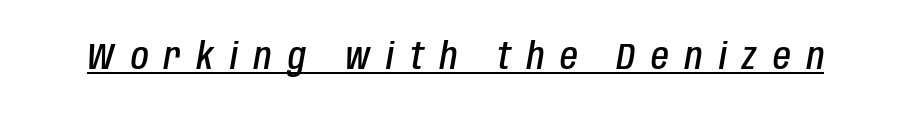
The image shows 36 px semibold, condensed type, italic (leaning right); set unusually wide letter spacing (+0.45 em), underlined; low stroke contrast and a large x-height.
